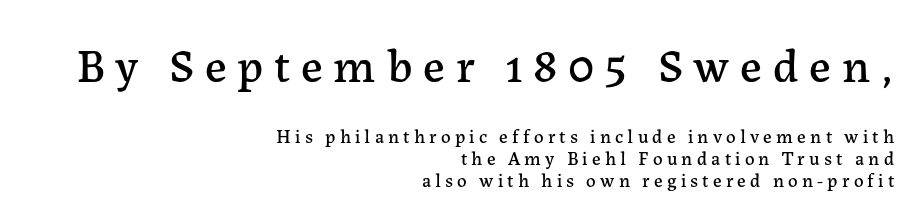
The image shows 48 px serif type, upright; set right-aligned, line spacing 1.16x, unusually wide letter spacing (+0.22 em), not underlined; the first (top) block is 2.53x larger; low stroke contrast and a medium x-height.
